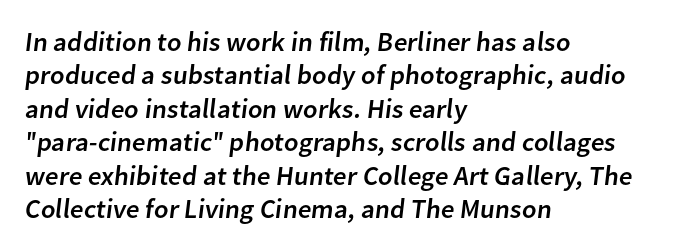
Q: Is the text underlined? A: No.
Q: How is the paragraph aligned? A: Left-aligned.
Q: Is the spacing between letters normal or unusually wide? A: Normal.
